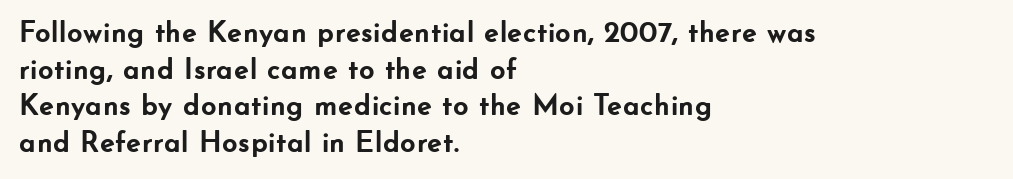
{"serif": "no", "italic": "no", "bold": "yes", "weight": "semibold", "width": "normal", "stroke_contrast": "low", "x_height": "small", "monospaced": "no", "underline": "no", "align": "left", "line_spacing_ratio": 1.22, "letter_spacing": "normal", "letter_spacing_em": 0.0, "glyph_px": 30}
